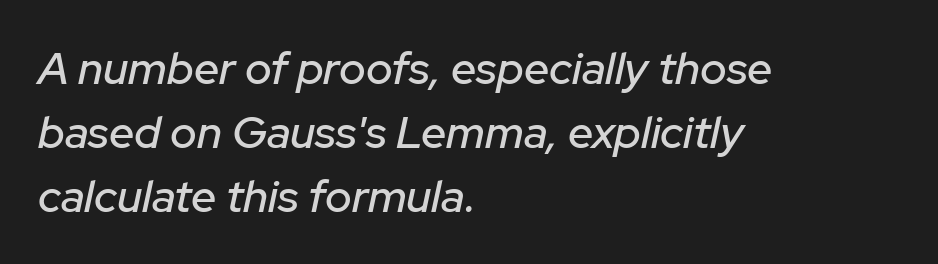
Q: Is the text italic (slanted)? A: Yes, it leans right by about 12 degrees.
Q: Is the text underlined? A: No.
Q: How is the paragraph aligned? A: Left-aligned.
Q: Is the spacing between letters normal or unusually wide? A: Normal.
Q: Is the spacing between lines tight, normal or loose? A: Normal.
Q: Width (condensed, normal, or wide)? A: Normal.
Q: Stroke contrast? A: Low.
Q: x-height? A: Medium.
Q: Monospaced? A: No.
